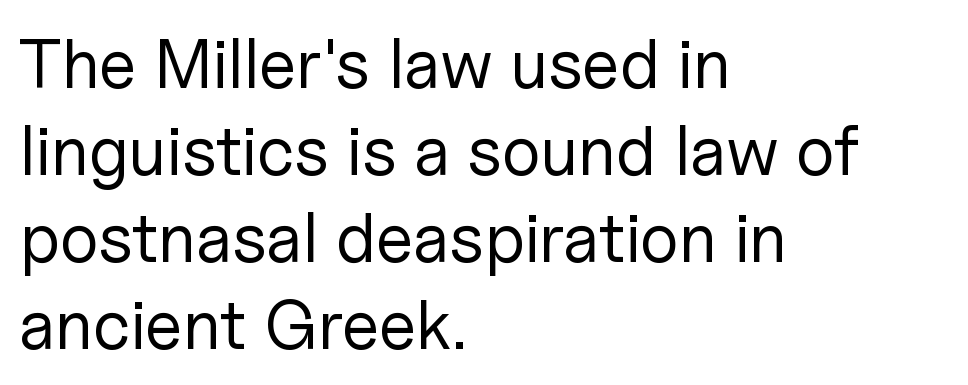
Each letter keeps its own natural width here, so spacing adapts to shape. The line-height multiplier appears to be the usual default. No chunkiness to these letters — they're not bold. I'd call this a sans setting — the letters go barefoot. The lines in this sample share a left origin and differ only in where they stop.
